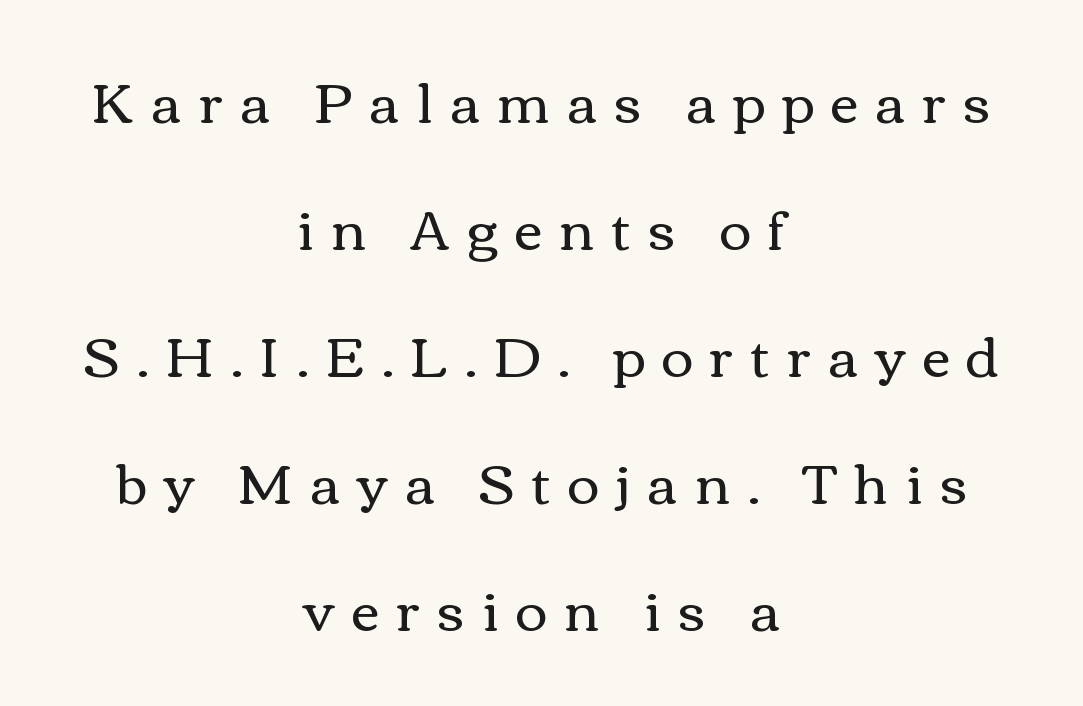
Each letter keeps its own natural width here, so spacing adapts to shape. Is the stroke heavy? The answer is a plain regular-or-lighter. Words appear elongated and porous because spacing is wide. This is roman type, the default non-slanted kind. Clear beneath every line of the passage.
